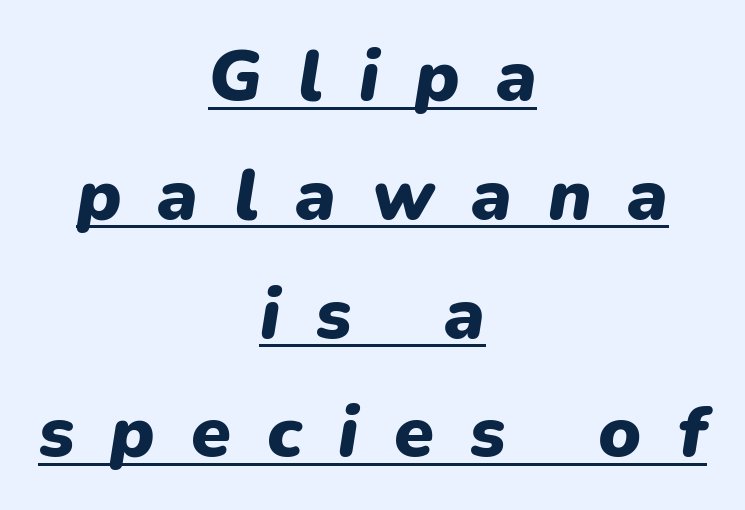
{"italic": "yes", "lean": "right", "slant_degrees": 9, "bold": "yes", "weight": "heavy", "width": "normal", "stroke_contrast": "low", "x_height": "medium", "monospaced": "no", "underline": "yes", "align": "center", "line_spacing": "normal", "line_spacing_ratio": 1.65, "letter_spacing": "wide", "letter_spacing_em": 0.5, "glyph_px": 72}
